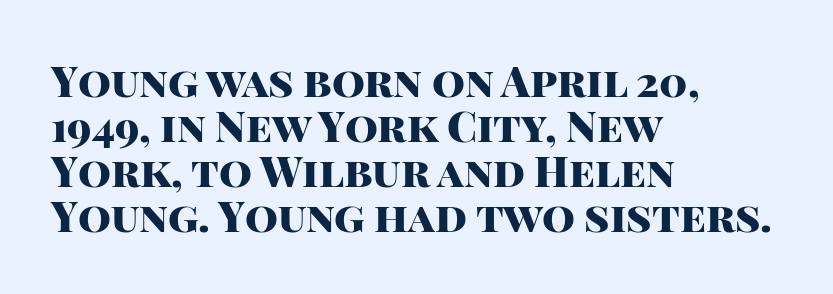
Q: Is the text bold? A: Yes.
Q: Is the text italic (slanted)? A: No, it is upright.
Q: Is the typeface a serif or a sans-serif typeface? A: Sans-serif.
Q: Is the text underlined? A: No.
Q: How is the paragraph aligned? A: Left-aligned.
Q: Is the spacing between letters normal or unusually wide? A: Normal.
Q: Is the spacing between lines tight, normal or loose? A: Tight.
Q: Width (condensed, normal, or wide)? A: Normal.
Q: Stroke contrast? A: High.
Q: x-height? A: Large.
Q: Monospaced? A: No.
